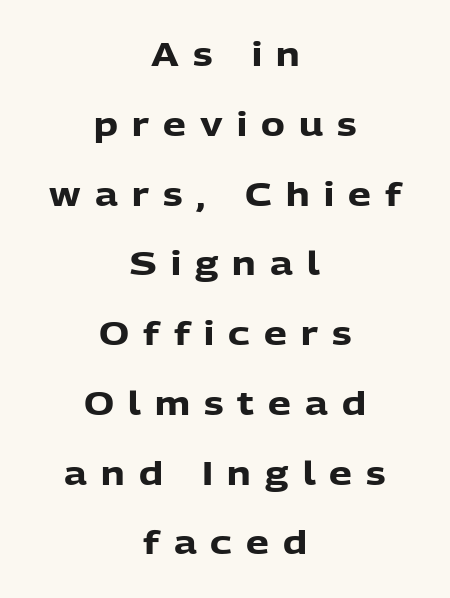
{"serif": "no", "italic": "no", "bold": "yes", "weight": "heavy", "width": "normal", "stroke_contrast": "low", "x_height": "medium", "monospaced": "no", "underline": "no", "align": "center", "line_spacing": "loose", "line_spacing_ratio": 2.18, "letter_spacing": "wide", "letter_spacing_em": 0.44, "glyph_px": 32}
